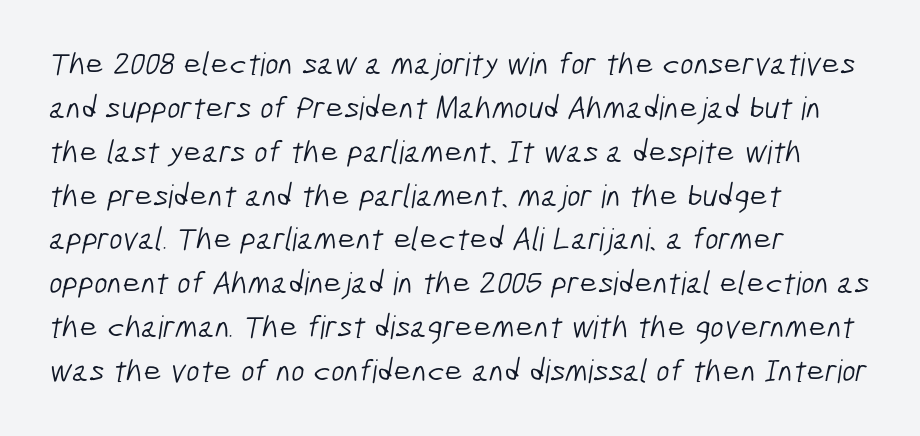
Q: Is the text bold? A: No.
Q: Is the typeface a serif or a sans-serif typeface? A: Sans-serif.
Q: Is the text underlined? A: No.
Q: How is the paragraph aligned? A: Left-aligned.
Q: Is the spacing between letters normal or unusually wide? A: Normal.
Q: Is the spacing between lines tight, normal or loose? A: Normal.
Q: Width (condensed, normal, or wide)? A: Condensed.
Q: Stroke contrast? A: Low.
Q: x-height? A: Medium.
Q: Monospaced? A: No.
